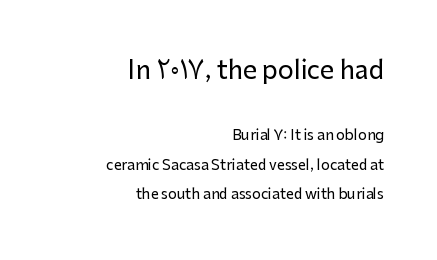
Q: Is the text italic (slanted)? A: No, it is upright.
Q: Is the text underlined? A: No.
Q: How is the paragraph aligned? A: Right-aligned.
Q: Is the spacing between letters normal or unusually wide? A: Normal.
Q: Is the spacing between lines tight, normal or loose? A: Loose.
Q: Which block of text is set in a larger size, the first (top) or the second (bottom)? A: The first (top) one.
